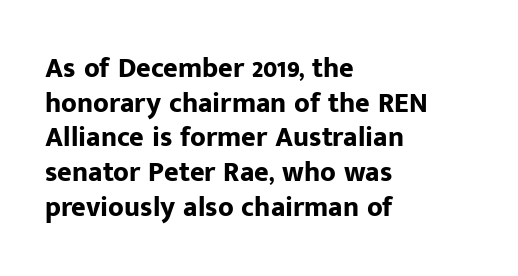
The image shows 28 px bold sans-serif type, upright; set left-aligned, line spacing 1.24x, normal letter spacing, not underlined; low stroke contrast and a medium x-height.
